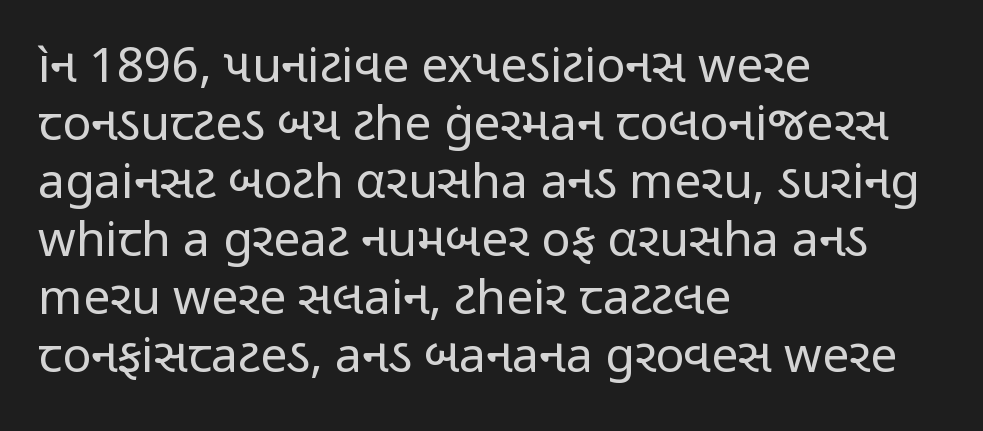
Q: Is the text bold? A: No.
Q: Is the text italic (slanted)? A: No, it is upright.
Q: Is the typeface a serif or a sans-serif typeface? A: Sans-serif.
Q: Is the text underlined? A: No.
Q: How is the paragraph aligned? A: Left-aligned.
Q: Is the spacing between letters normal or unusually wide? A: Normal.
Q: Width (condensed, normal, or wide)? A: Condensed.
Q: Stroke contrast? A: Low.
Q: x-height? A: Medium.
Q: Monospaced? A: No.
